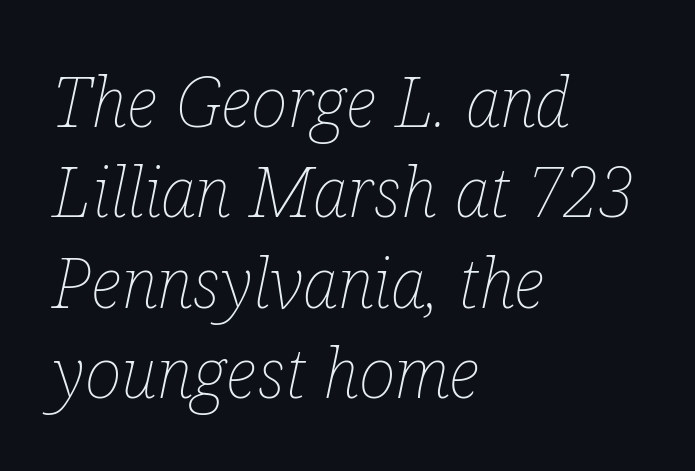
Q: Is the text bold? A: No.
Q: Is the text italic (slanted)? A: Yes, it leans right by about 12 degrees.
Q: Is the text underlined? A: No.
Q: How is the paragraph aligned? A: Left-aligned.
Q: Is the spacing between letters normal or unusually wide? A: Normal.
Q: Is the spacing between lines tight, normal or loose? A: Normal.
Q: Width (condensed, normal, or wide)? A: Condensed.
Q: Stroke contrast? A: Low.
Q: x-height? A: Medium.
Q: Monospaced? A: No.
